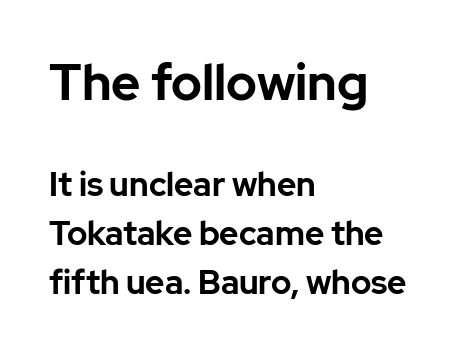
The image shows 50 px bold sans-serif type, upright; set left-aligned, normal line spacing (1.47x), normal letter spacing, not underlined; the first (top) block is 1.52x larger; low stroke contrast and a medium x-height.
